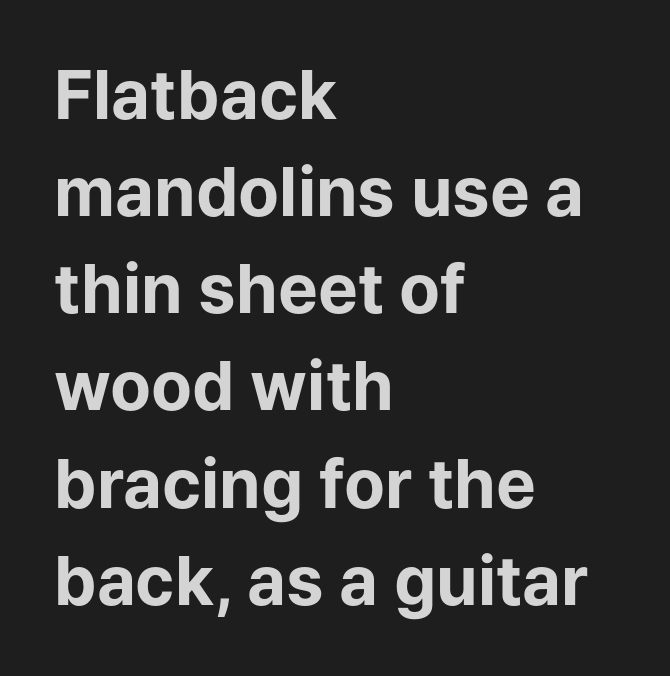
The image shows 67 px bold sans-serif type, upright; set left-aligned, normal line spacing (1.45x), normal letter spacing, not underlined; low stroke contrast and a medium x-height.
